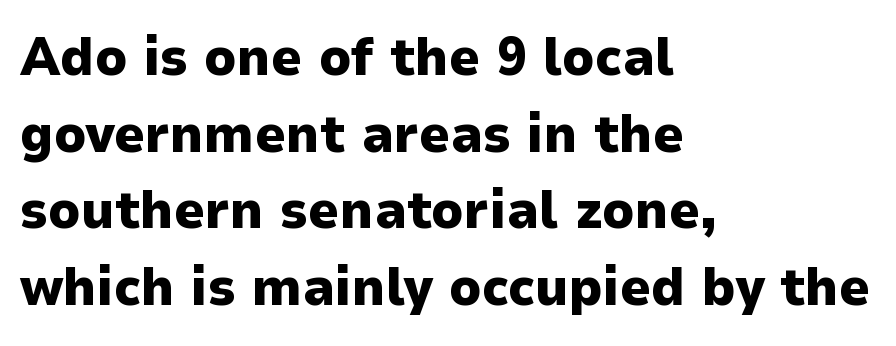
The passage shown is not underscored anywhere. Notice how thick the strokes are: this is what a full bold looks like. If you measured baseline to baseline, you'd find a middling distance. The rendering keeps characters at their native spacing.
